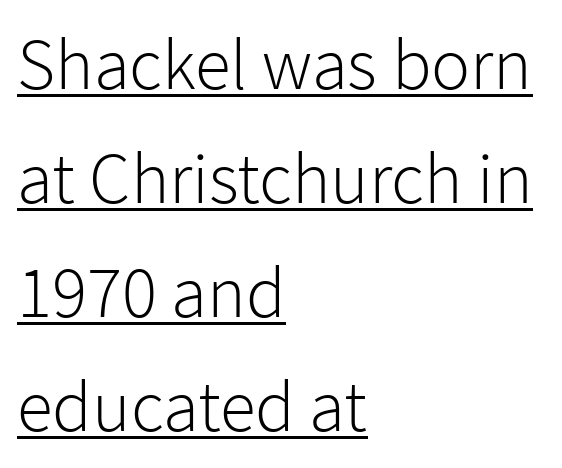
Caption: face not bold, strokes unweighted. Posture: upright roman. Tracking value appears to be zero — textbook default spacing. Serifs: no, the terminals of the letterforms are clean.
